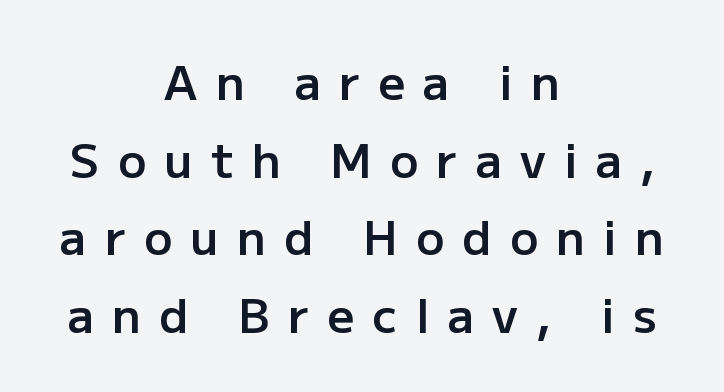
The image shows 47 px semibold sans-serif type, upright; set centered, normal line spacing (1.65x), unusually wide letter spacing (+0.39 em), not underlined; low stroke contrast and a medium x-height.
